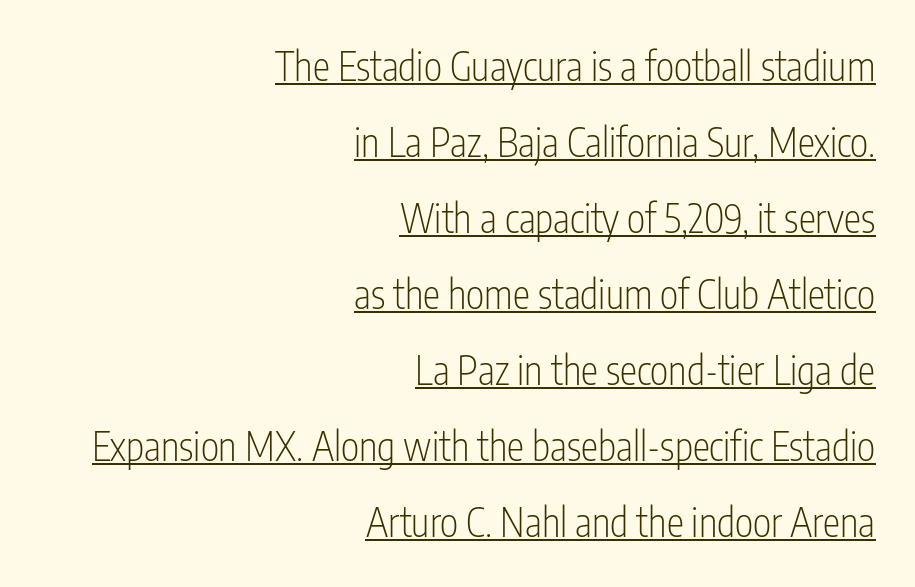
Classification — sans serif. Line ends are locked; line starts wander. Do the characters align in a grid? No, the font is proportional. Underlining? Definitely there. The face used here is rendered with its standard letterfit. One glance says open: line gaps are wider than usual.
